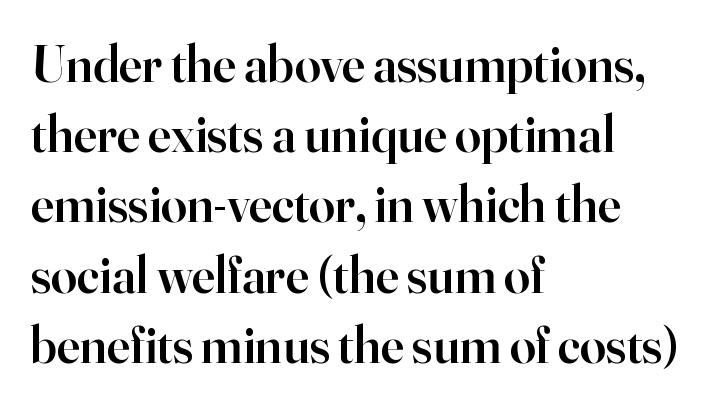
Decoration check: the copy has no underline. A fair bit of extra ink — the face is semibold, not bold. Visually the block forms a straight wall on the left and a jagged coastline on the right. The letterforms sit shoulder to shoulder at normal distance. Does the type have serifs? Yes, each stem ends in a small foot.
